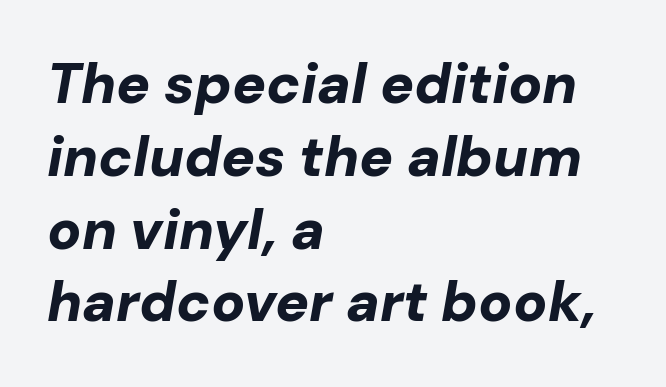
The face used here has the dense, thick strokes of a bold. If you measured baseline to baseline, you'd find a middling distance. Horizontally, the lines are justified to the leading edge only. Every character sits at an angle, as italics do. Does extra space separate the letters? No, they use regular spacing. Descender tails drop into unmarked territory.
